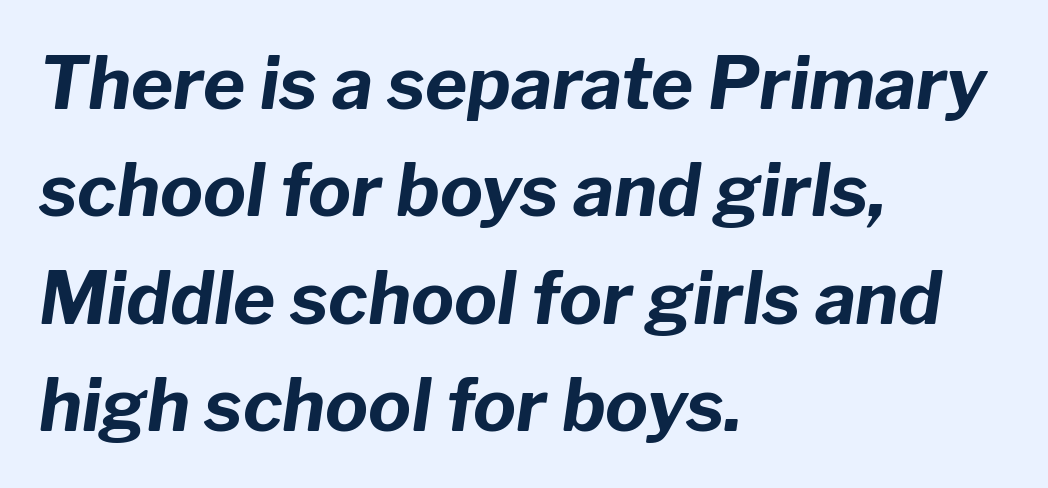
The image shows 72 px bold type, italic (leaning right); set left-aligned, normal line spacing (1.49x), normal letter spacing, not underlined; low stroke contrast and a medium x-height.
